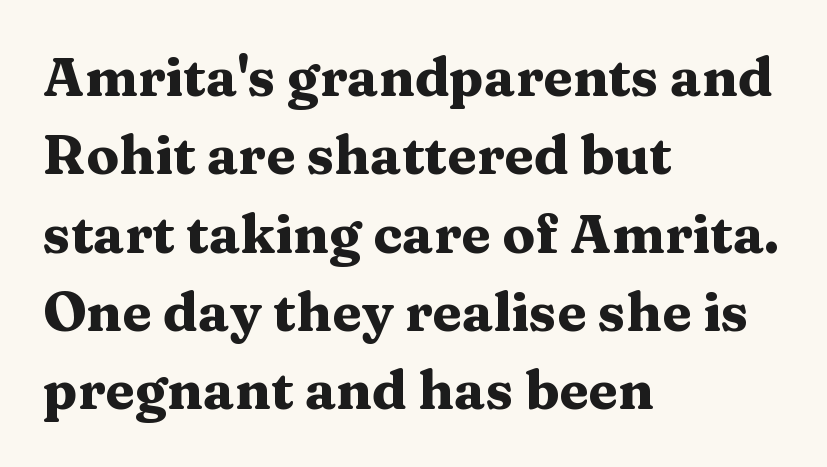
The horizontal fit of the characters is conventional and even. The font family rendered here belongs to the serif group. The space beneath each line is pristine and unruled. Typesetter's note: full bold, strokes at maximum text heaviness.
